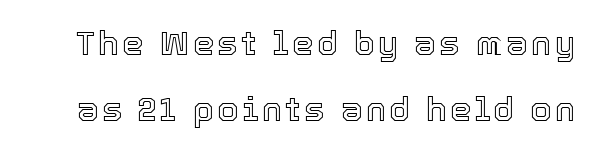
Do the characters align in a grid? No, the font is proportional. This rendering features lettering with no underline. Reading down the column, the eye jumps a long way to each next line. Posture: straight, roman, zero tilt.
